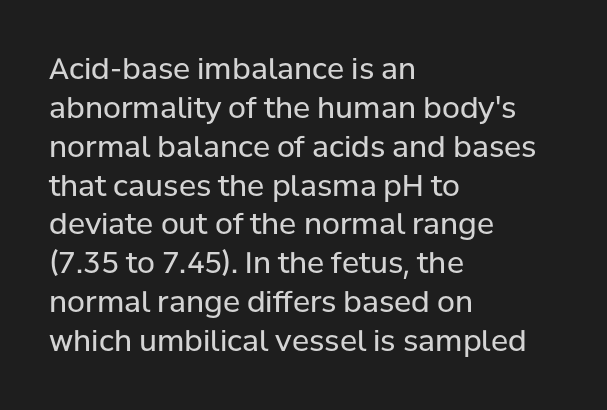
{"serif": "no", "italic": "no", "bold": "no", "weight": "regular", "width": "normal", "stroke_contrast": "low", "x_height": "medium", "monospaced": "no", "underline": "no", "align": "left", "line_spacing": "normal", "line_spacing_ratio": 1.34, "letter_spacing": "normal", "letter_spacing_em": 0.0, "glyph_px": 29}
